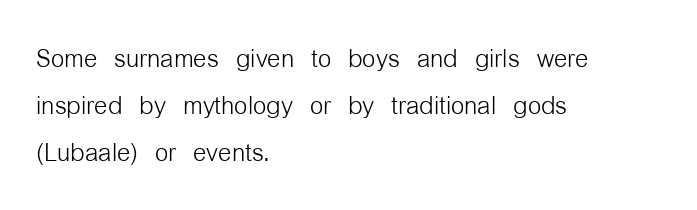
{"serif": "no", "italic": "no", "bold": "no", "weight": "light", "width": "condensed", "stroke_contrast": "low", "x_height": "medium", "monospaced": "no", "underline": "no", "align": "left", "line_spacing": "normal", "line_spacing_ratio": 1.38, "letter_spacing": "normal", "letter_spacing_em": 0.0, "glyph_px": 34}
